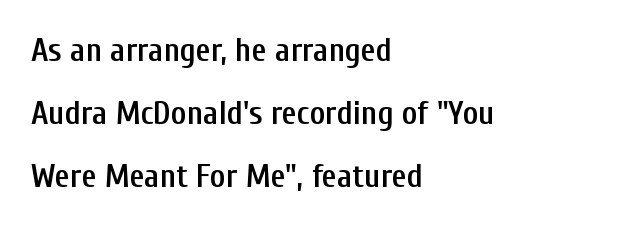
Q: Is the text bold? A: Semi-bold.
Q: Is the text italic (slanted)? A: No, it is upright.
Q: Is the typeface a serif or a sans-serif typeface? A: Sans-serif.
Q: Is the text underlined? A: No.
Q: How is the paragraph aligned? A: Left-aligned.
Q: Is the spacing between letters normal or unusually wide? A: Normal.
Q: Is the spacing between lines tight, normal or loose? A: Loose.
Q: Width (condensed, normal, or wide)? A: Condensed.
Q: Stroke contrast? A: Low.
Q: x-height? A: Medium.
Q: Monospaced? A: No.
